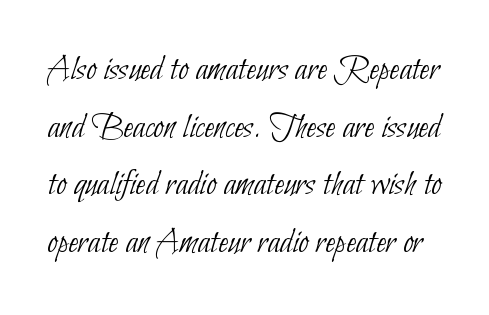
{"serif": "no", "bold": "no", "weight": "thin", "width": "condensed", "stroke_contrast": "low", "x_height": "small", "monospaced": "no", "underline": "no", "line_spacing": "normal", "line_spacing_ratio": 1.56, "letter_spacing": "normal", "letter_spacing_em": 0.0, "glyph_px": 37}
